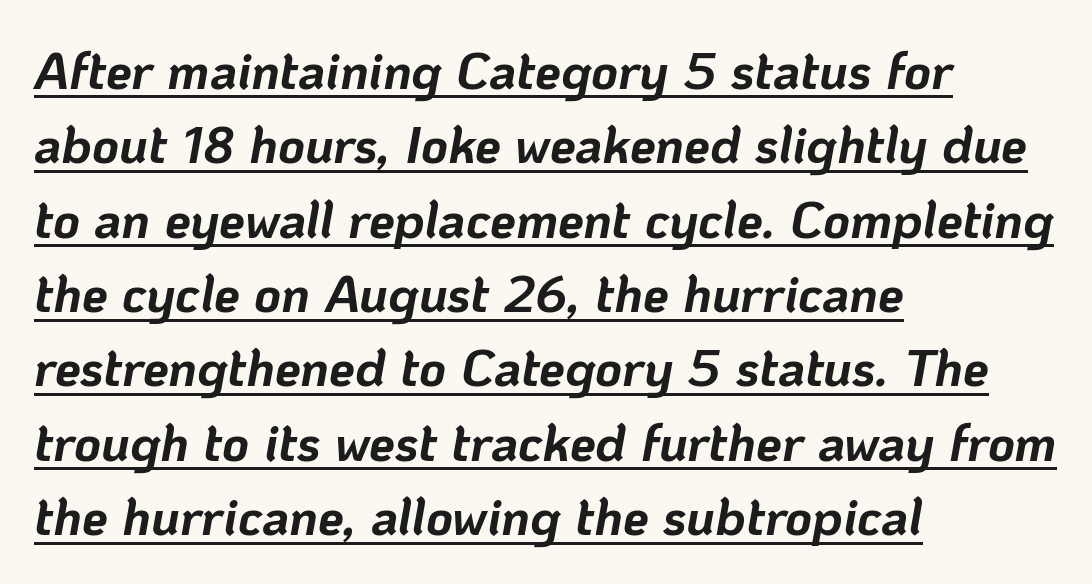
{"italic": "yes", "lean": "right", "slant_degrees": 10, "bold": "yes", "weight": "bold", "width": "normal", "stroke_contrast": "low", "x_height": "medium", "monospaced": "no", "underline": "yes", "align": "left", "line_spacing": "normal", "line_spacing_ratio": 1.43, "letter_spacing": "normal", "letter_spacing_em": 0.0, "glyph_px": 52}
